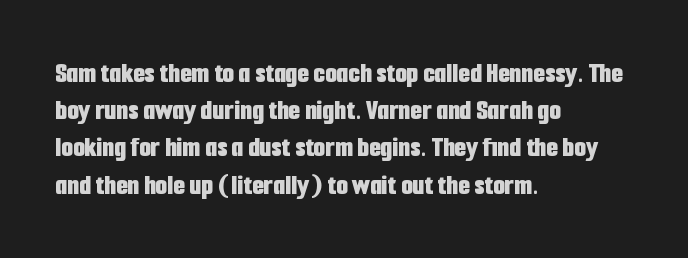
The image shows 30 px bold, condensed sans-serif type, upright; set left-aligned, line spacing 1.24x, normal letter spacing, not underlined; low stroke contrast and a medium x-height.
